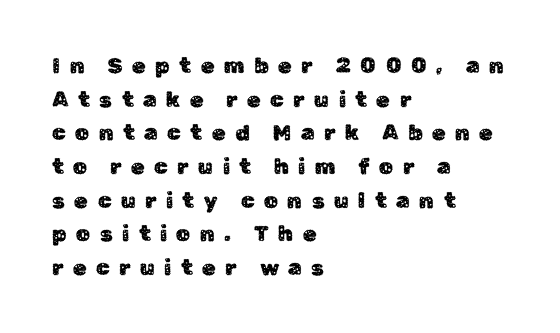
Q: Is the text italic (slanted)? A: No, it is upright.
Q: Is the text underlined? A: No.
Q: How is the paragraph aligned? A: Left-aligned.
Q: Is the spacing between letters normal or unusually wide? A: Unusually wide.
Q: Is the spacing between lines tight, normal or loose? A: Normal.
